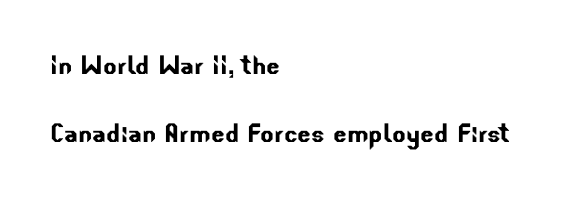
Q: Is the typeface a serif or a sans-serif typeface? A: Sans-serif.
Q: Is the text underlined? A: No.
Q: How is the paragraph aligned? A: Left-aligned.
Q: Is the spacing between letters normal or unusually wide? A: Normal.
Q: Is the spacing between lines tight, normal or loose? A: Loose.
Q: Width (condensed, normal, or wide)? A: Normal.
Q: Stroke contrast? A: Low.
Q: x-height? A: Small.
Q: Monospaced? A: No.
